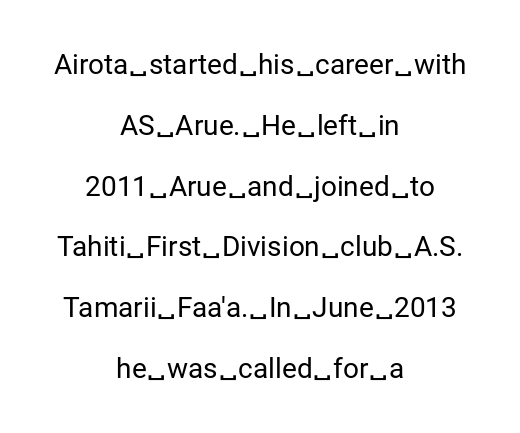
Q: Is the text bold? A: No.
Q: Is the text italic (slanted)? A: No, it is upright.
Q: Is the typeface a serif or a sans-serif typeface? A: Sans-serif.
Q: Is the text underlined? A: No.
Q: How is the paragraph aligned? A: Centered.
Q: Is the spacing between letters normal or unusually wide? A: Normal.
Q: Is the spacing between lines tight, normal or loose? A: Loose.
Q: Width (condensed, normal, or wide)? A: Normal.
Q: Stroke contrast? A: Low.
Q: x-height? A: Medium.
Q: Monospaced? A: No.
